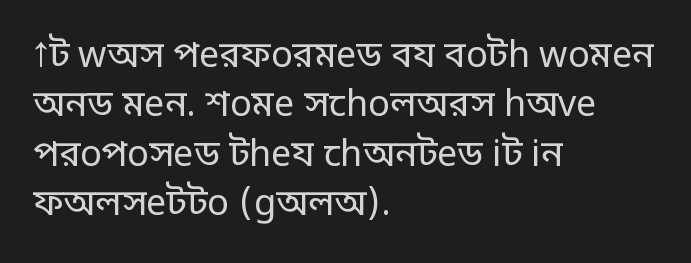
The image shows 36 px regular-weight sans-serif type, upright; set left-aligned, normal line spacing (1.37x), normal letter spacing, not underlined; low stroke contrast and a large x-height.
